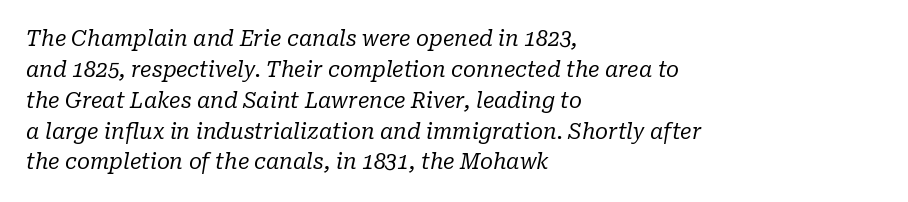
Quick note: italic. The passage shown has conventional tracking throughout. These lines sit exactly where default settings would place them. The face looks like a standard text weight, possibly lighter. Letters rest on an invisible, unmarked baseline.
